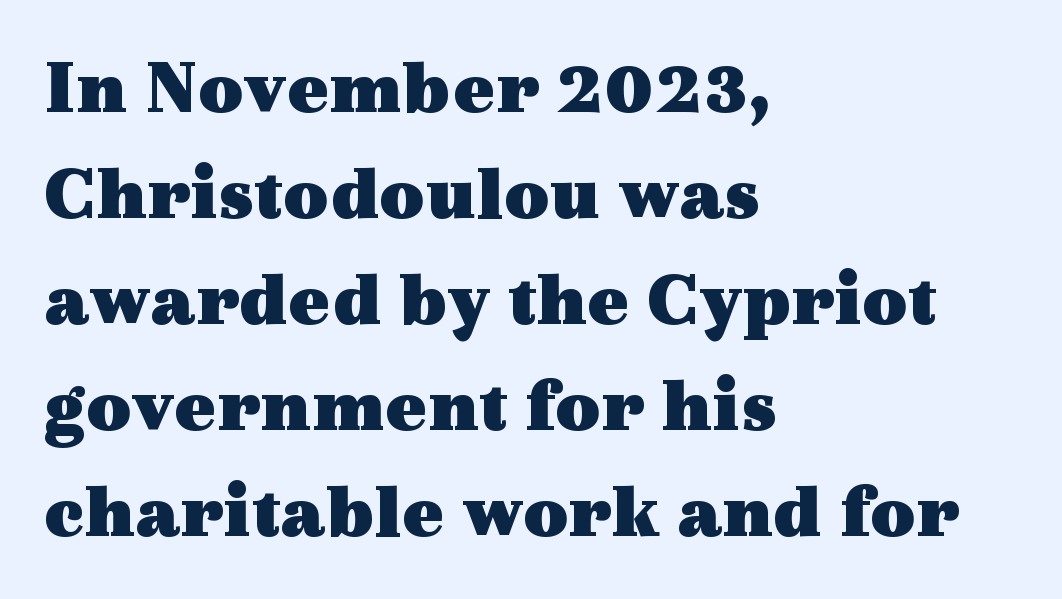
{"serif": "yes", "italic": "no", "bold": "yes", "weight": "heavy", "width": "wide", "x_height": "medium", "monospaced": "no", "underline": "no", "align": "left", "line_spacing": "normal", "line_spacing_ratio": 1.36, "letter_spacing": "normal", "letter_spacing_em": 0.0, "glyph_px": 78}
